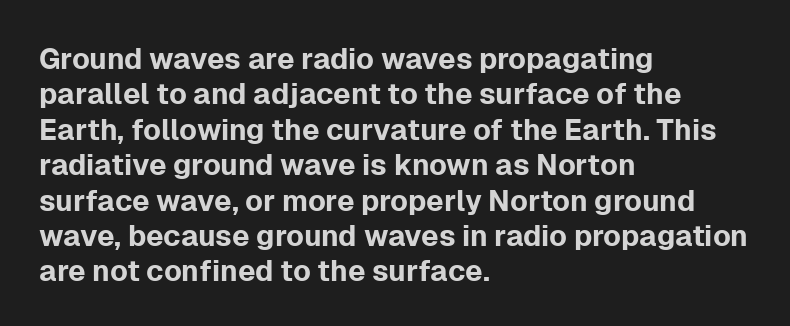
Q: Is the text italic (slanted)? A: No, it is upright.
Q: Is the typeface a serif or a sans-serif typeface? A: Sans-serif.
Q: Is the text underlined? A: No.
Q: How is the paragraph aligned? A: Left-aligned.
Q: Is the spacing between letters normal or unusually wide? A: Normal.
Q: Width (condensed, normal, or wide)? A: Normal.
Q: Stroke contrast? A: Low.
Q: x-height? A: Medium.
Q: Monospaced? A: No.
